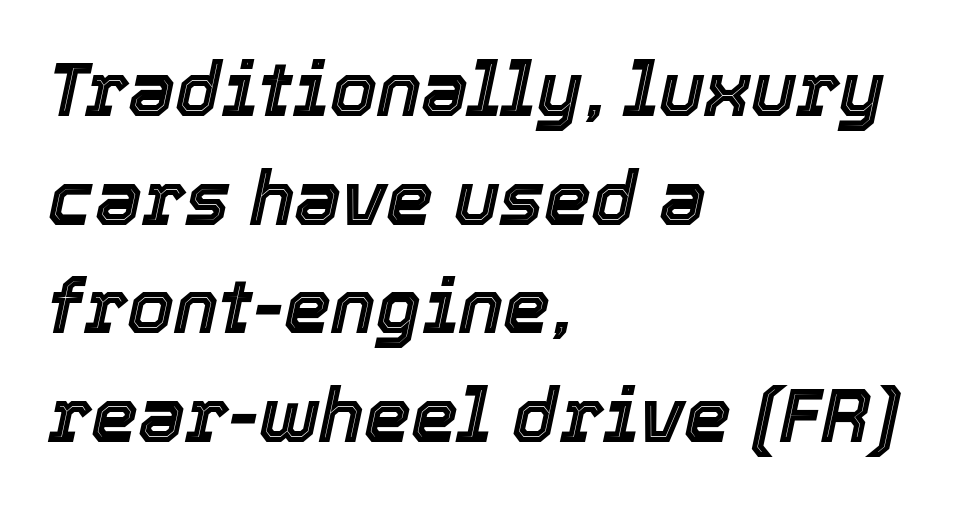
Q: Is the text italic (slanted)? A: Yes, it leans right by about 12 degrees.
Q: Is the text underlined? A: No.
Q: How is the paragraph aligned? A: Left-aligned.
Q: Is the spacing between letters normal or unusually wide? A: Normal.
Q: Is the spacing between lines tight, normal or loose? A: Normal.
Q: Width (condensed, normal, or wide)? A: Normal.
Q: x-height? A: Medium.
Q: Monospaced? A: No.
